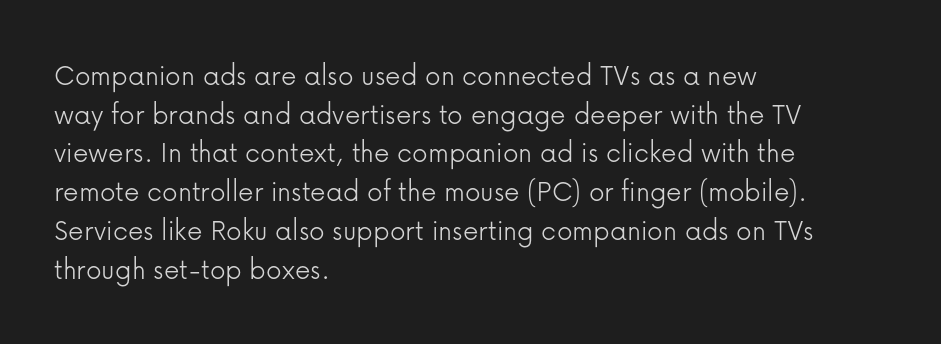
Q: Is the text bold? A: No.
Q: Is the text italic (slanted)? A: No, it is upright.
Q: Is the typeface a serif or a sans-serif typeface? A: Sans-serif.
Q: Is the text underlined? A: No.
Q: How is the paragraph aligned? A: Left-aligned.
Q: Is the spacing between letters normal or unusually wide? A: Normal.
Q: Is the spacing between lines tight, normal or loose? A: Normal.
Q: Width (condensed, normal, or wide)? A: Normal.
Q: Stroke contrast? A: Low.
Q: x-height? A: Medium.
Q: Monospaced? A: No.
